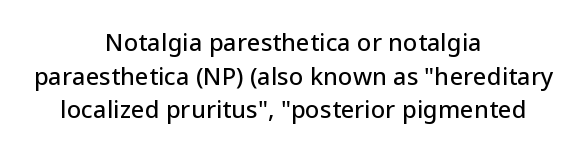
Q: Is the text italic (slanted)? A: No, it is upright.
Q: Is the text underlined? A: No.
Q: How is the paragraph aligned? A: Centered.
Q: Is the spacing between letters normal or unusually wide? A: Normal.
Q: Is the spacing between lines tight, normal or loose? A: Normal.
